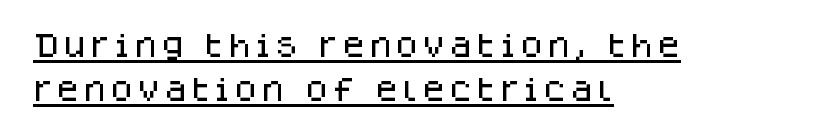
Q: Is the text italic (slanted)? A: No, it is upright.
Q: Is the text underlined? A: Yes.
Q: How is the paragraph aligned? A: Left-aligned.
Q: Is the spacing between lines tight, normal or loose? A: Normal.
